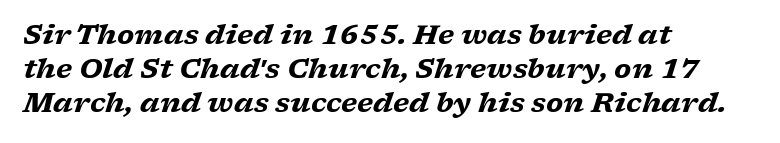
{"italic": "yes", "lean": "right", "slant_degrees": 17, "bold": "yes", "underline": "no", "align": "left", "line_spacing": "normal", "line_spacing_ratio": 1.26, "letter_spacing": "normal", "letter_spacing_em": 0.0, "glyph_px": 27}
